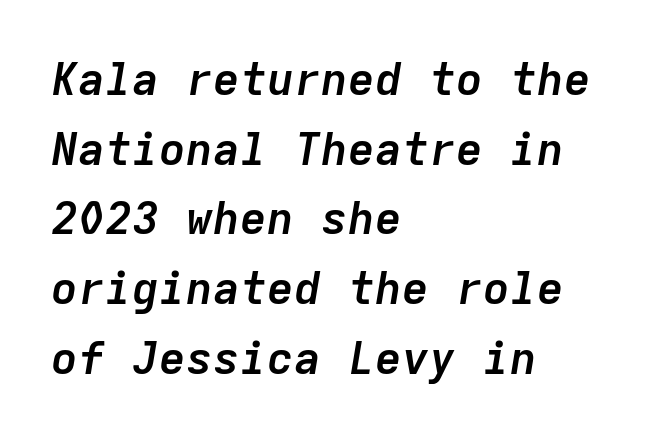
When letters slant like this, we call the style italic. The rendering uses typewriter-style spacing with identical character cells. Visually the block forms a straight wall on the left and a jagged coastline on the right. Quick note: underline off. The line-height multiplier appears to be the usual default.
